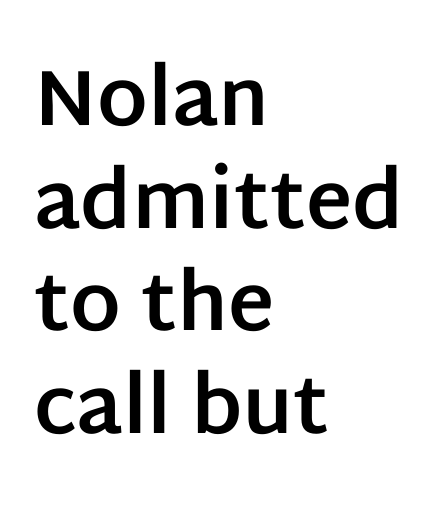
The image shows 79 px bold sans-serif type, upright; set left-aligned, normal line spacing (1.3x), normal letter spacing, not underlined; low stroke contrast and a large x-height.
